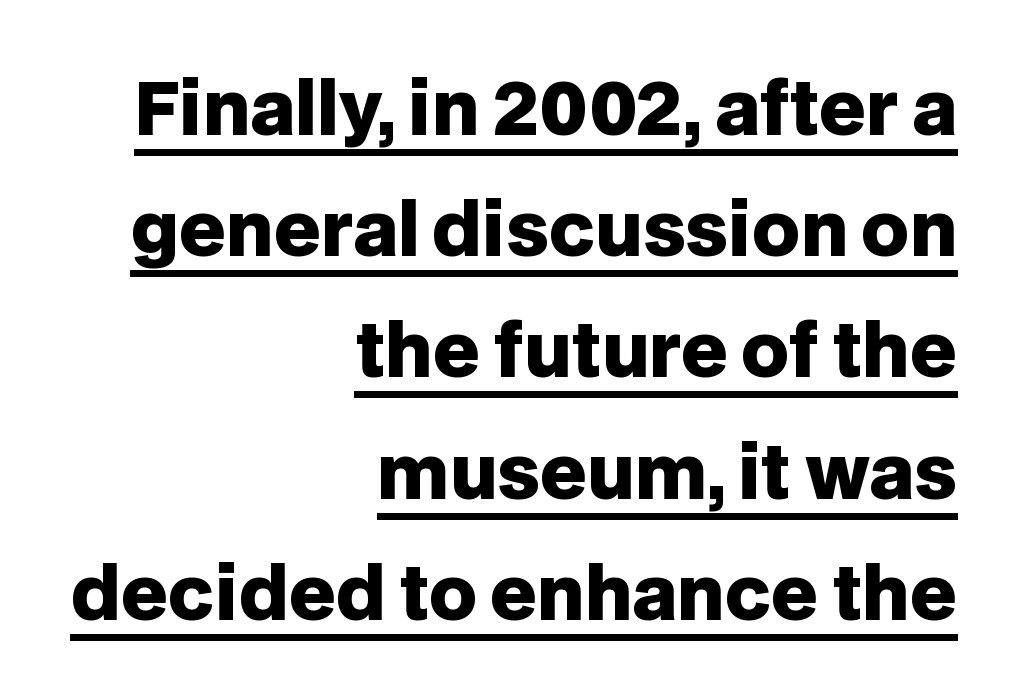
Q: Is the text bold? A: Yes.
Q: Is the text italic (slanted)? A: No, it is upright.
Q: Is the typeface a serif or a sans-serif typeface? A: Sans-serif.
Q: Is the text underlined? A: Yes.
Q: How is the paragraph aligned? A: Right-aligned.
Q: Is the spacing between letters normal or unusually wide? A: Normal.
Q: Is the spacing between lines tight, normal or loose? A: Normal.
Q: Width (condensed, normal, or wide)? A: Normal.
Q: Stroke contrast? A: Low.
Q: x-height? A: Large.
Q: Monospaced? A: No.
